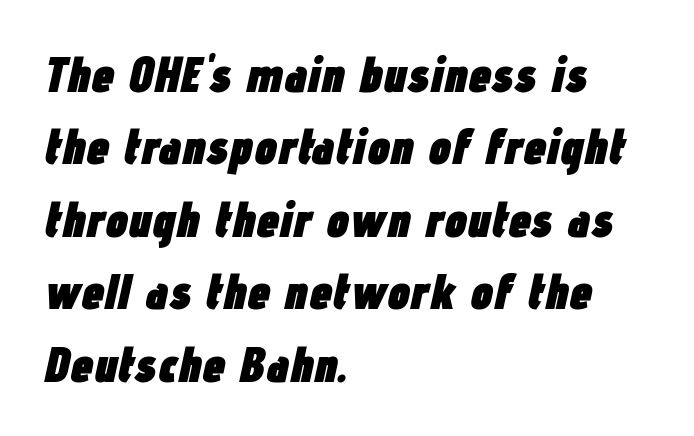
The image shows 51 px heavy, condensed type, italic (leaning right); set left-aligned, normal line spacing (1.42x), normal letter spacing, not underlined; low stroke contrast and a medium x-height.
